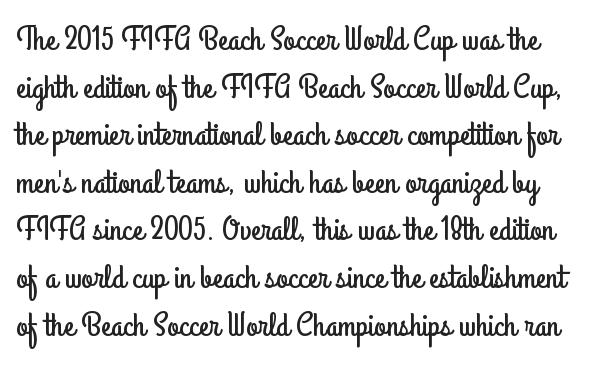
{"serif": "no", "width": "condensed", "stroke_contrast": "low", "x_height": "small", "monospaced": "no", "underline": "no", "line_spacing": "normal", "line_spacing_ratio": 1.4, "letter_spacing": "normal", "letter_spacing_em": 0.0, "glyph_px": 34}
